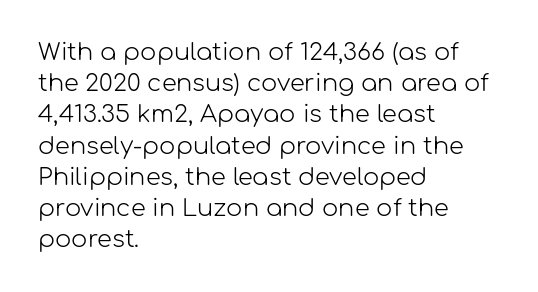
Q: Is the text bold? A: No.
Q: Is the text italic (slanted)? A: No, it is upright.
Q: Is the text underlined? A: No.
Q: How is the paragraph aligned? A: Left-aligned.
Q: Is the spacing between letters normal or unusually wide? A: Normal.
Q: Is the spacing between lines tight, normal or loose? A: Normal.
